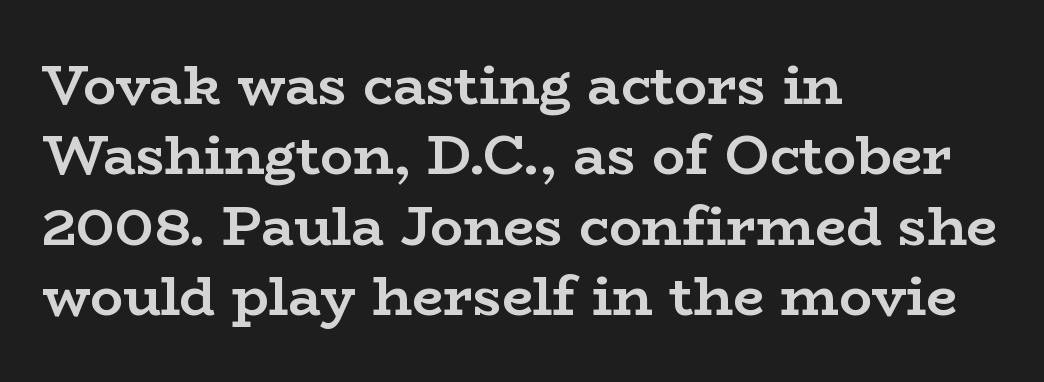
{"serif": "yes", "italic": "no", "bold": "yes", "weight": "semibold", "width": "wide", "stroke_contrast": "low", "x_height": "medium", "monospaced": "no", "underline": "no", "align": "left", "line_spacing": "normal", "line_spacing_ratio": 1.28, "letter_spacing": "normal", "letter_spacing_em": 0.0, "glyph_px": 55}
